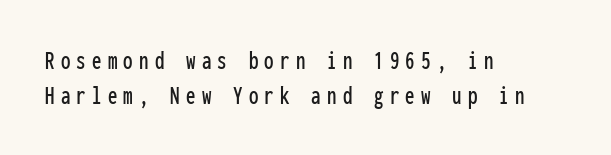
{"italic": "no", "underline": "no", "align": "left", "line_spacing": "normal", "line_spacing_ratio": 1.28, "letter_spacing": "wide", "letter_spacing_em": 0.23, "glyph_px": 27}
